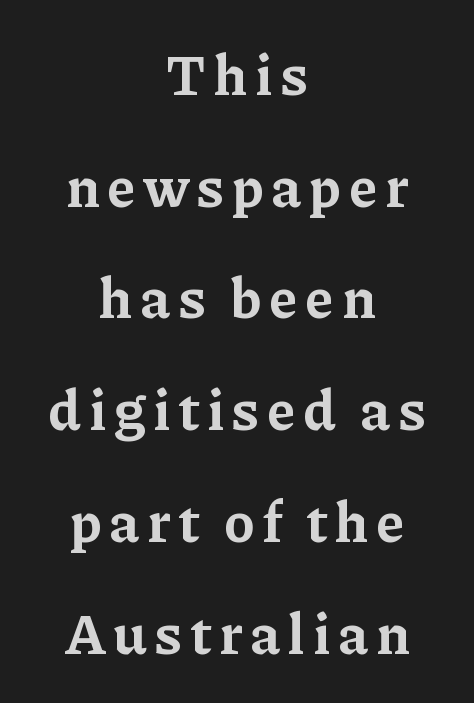
Which margin do the lines hug? Neither — every line sits in the middle. The typeface chosen for these lines features serifs. Interline gaps are noticeably wide in this sample. Thick stems and heavy bowls — unmistakably bold.
